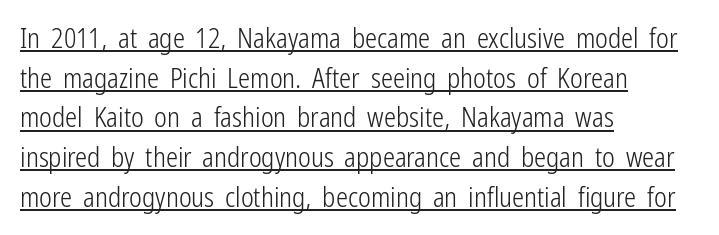
{"italic": "no", "bold": "no", "underline": "yes", "align": "left", "line_spacing": "normal", "line_spacing_ratio": 1.47, "letter_spacing": "normal", "letter_spacing_em": 0.0, "glyph_px": 27}
